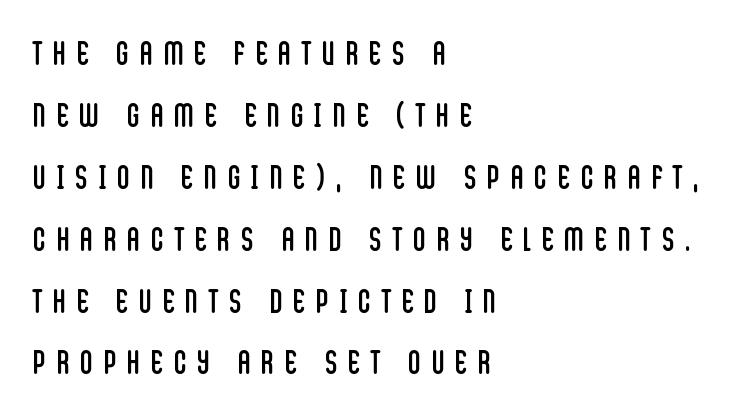
Spacing verdict: proportional, widths tailored to each character. Does the lettering tilt? It doesn't — this is upright. Each word looks stretched out because of the extra space between its letters. The font family rendered here belongs to the sans-serif group.
